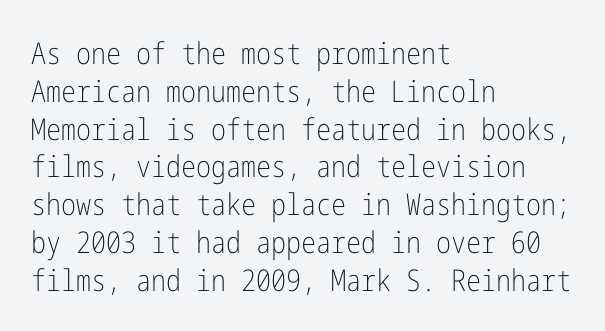
The font family rendered here belongs to the sans-serif group. Successive baselines arrive at the customary interval. Compared with typical body copy, the letter spacing here is the same. Posture: upright roman. The lines in this sample share a left origin and differ only in where they stop.
